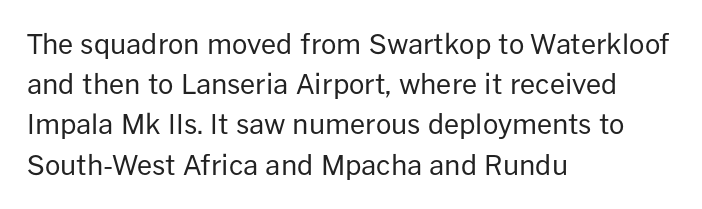
The image shows 27 px text type, upright; set left-aligned, normal line spacing (1.49x), normal letter spacing, not underlined.
